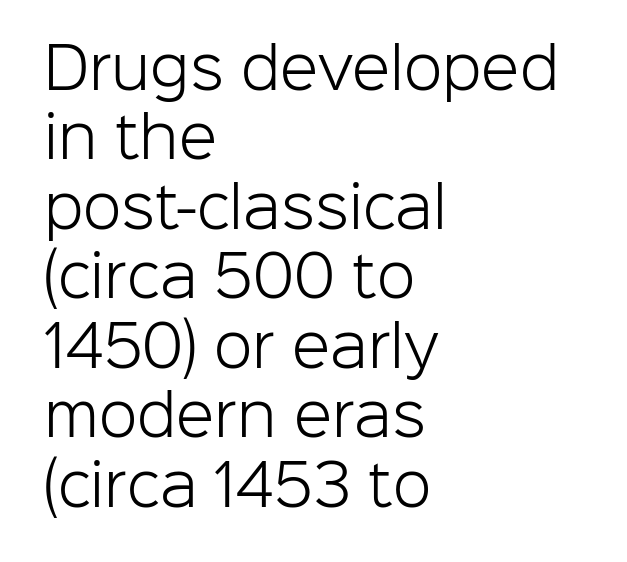
Q: Is the text bold? A: No.
Q: Is the text italic (slanted)? A: No, it is upright.
Q: Is the typeface a serif or a sans-serif typeface? A: Sans-serif.
Q: Is the text underlined? A: No.
Q: How is the paragraph aligned? A: Left-aligned.
Q: Is the spacing between letters normal or unusually wide? A: Normal.
Q: Width (condensed, normal, or wide)? A: Normal.
Q: Stroke contrast? A: Low.
Q: x-height? A: Medium.
Q: Monospaced? A: No.
